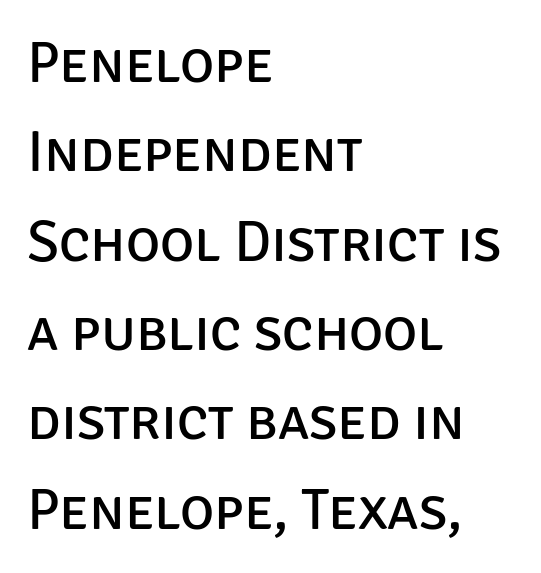
Q: Is the text bold? A: No.
Q: Is the text italic (slanted)? A: No, it is upright.
Q: Is the typeface a serif or a sans-serif typeface? A: Sans-serif.
Q: Is the text underlined? A: No.
Q: How is the paragraph aligned? A: Left-aligned.
Q: Is the spacing between letters normal or unusually wide? A: Normal.
Q: Is the spacing between lines tight, normal or loose? A: Normal.
Q: Width (condensed, normal, or wide)? A: Normal.
Q: Stroke contrast? A: Low.
Q: x-height? A: Large.
Q: Monospaced? A: No.
